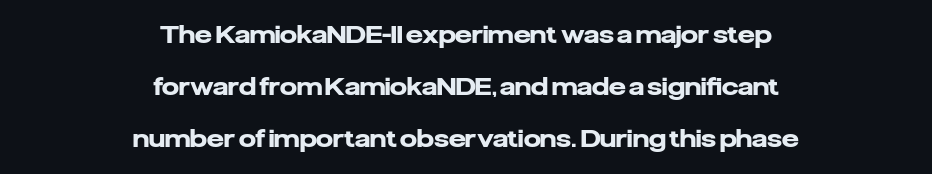
Both edges are ragged and mirror each other, which tells us the setting is centered. Leading is clearly above the norm, producing a sparse column. No italicization has been applied; the sample stays upright. The baseline area is clear. Letter spacing: default. The face used here has the dense, thick strokes of a bold.
